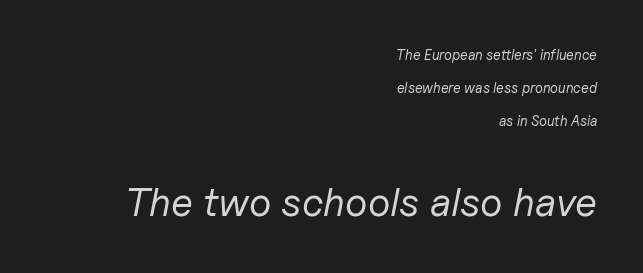
{"italic": "yes", "lean": "right", "slant_degrees": 11, "bold": "no", "weight": "regular", "width": "normal", "stroke_contrast": "low", "x_height": "medium", "monospaced": "no", "underline": "no", "align": "right", "line_spacing": "loose", "line_spacing_ratio": 2.36, "letter_spacing": "normal", "letter_spacing_em": 0.0, "larger_block": "second", "size_ratio": 2.86, "glyph_px": 40}
